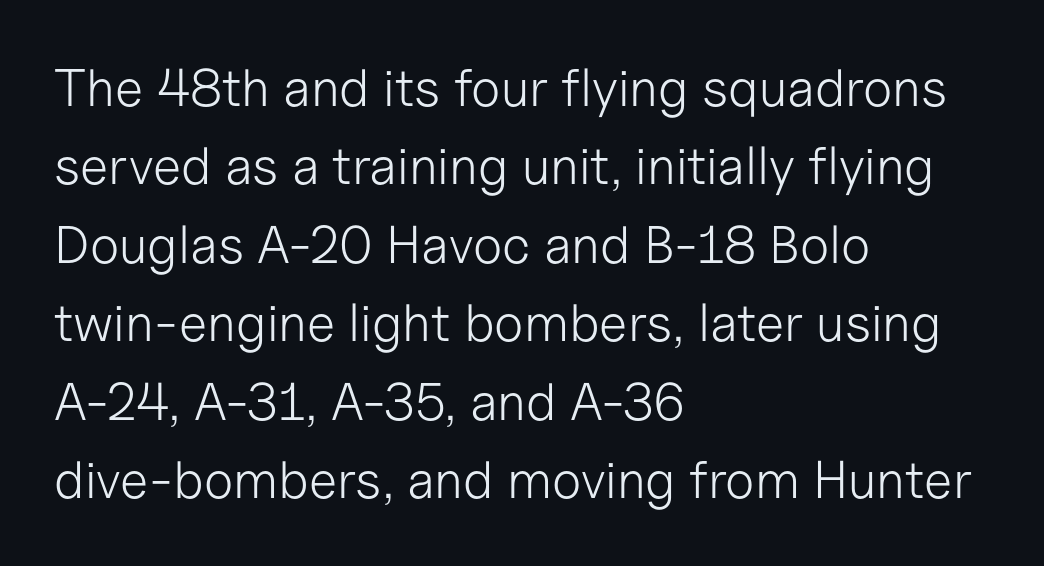
The image shows 53 px light sans-serif type, upright; set left-aligned, normal line spacing (1.48x), normal letter spacing, not underlined; low stroke contrast and a medium x-height.
